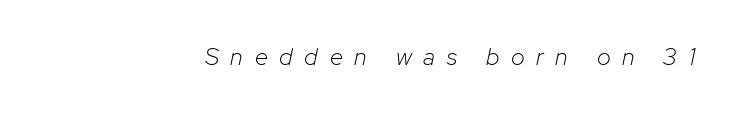
Is the type slanted? Yes — the strokes lean at a clear angle. Layout note: lines flush right. The baseline area is clear. This rendering widens character spacing well past its baseline value. The face looks like a standard text weight, possibly lighter.
